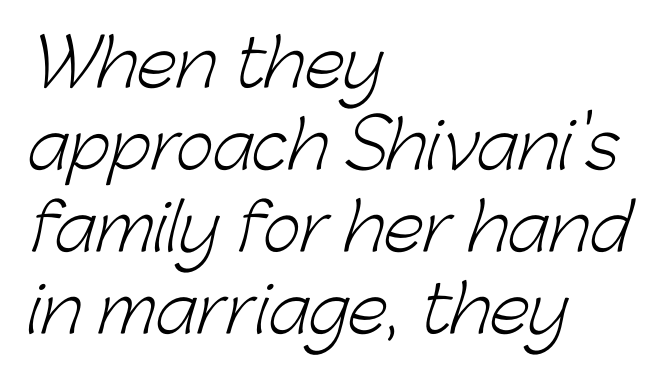
{"serif": "no", "bold": "no", "weight": "light", "width": "normal", "stroke_contrast": "low", "x_height": "medium", "monospaced": "no", "underline": "no", "align": "left", "line_spacing": "normal", "line_spacing_ratio": 1.26, "letter_spacing": "normal", "letter_spacing_em": 0.0, "glyph_px": 65}
